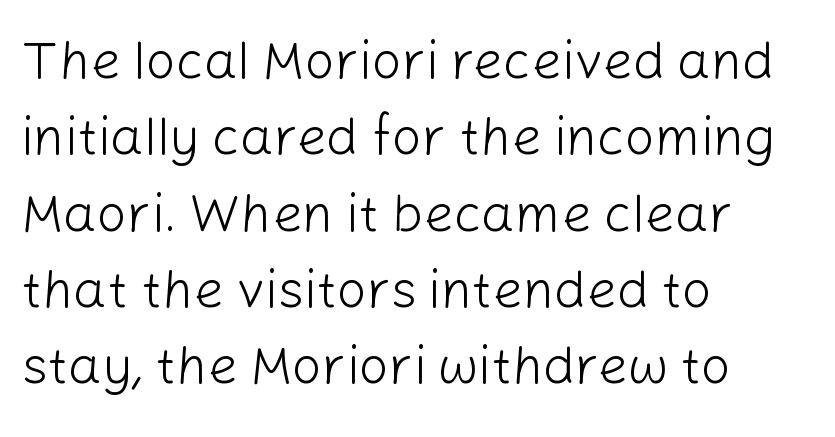
{"serif": "no", "italic": "no", "bold": "no", "weight": "light", "width": "normal", "stroke_contrast": "low", "x_height": "medium", "monospaced": "no", "underline": "no", "align": "left", "line_spacing": "normal", "line_spacing_ratio": 1.44, "letter_spacing": "normal", "letter_spacing_em": 0.0, "glyph_px": 53}
